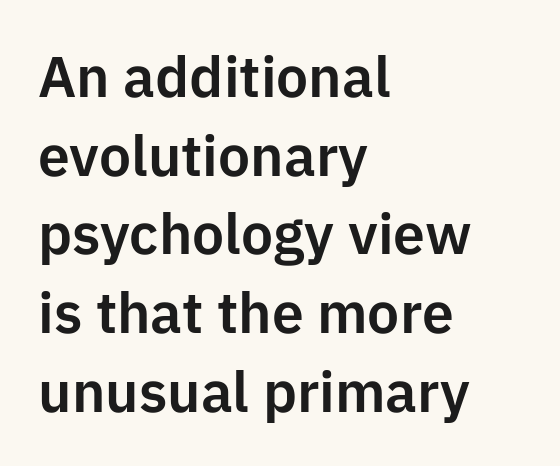
{"serif": "no", "italic": "no", "width": "normal", "stroke_contrast": "low", "x_height": "medium", "monospaced": "no", "underline": "no", "align": "left", "line_spacing": "normal", "line_spacing_ratio": 1.38, "letter_spacing": "normal", "letter_spacing_em": 0.0, "glyph_px": 57}
